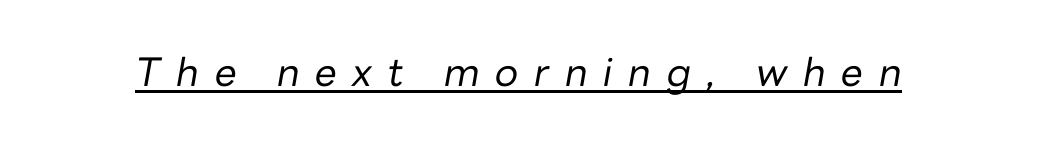
These glyphs show unthickened strokes, regular width or finer. These lines have a slow, spaced-out rhythm from letter to letter. The lettering tilts uniformly, giving the passage an italic look. Underlining? Definitely there. Note the varied advance widths — an 'i' is clearly narrower than an 'm'.
